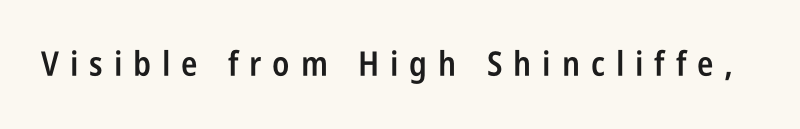
Q: Is the text bold? A: Semi-bold.
Q: Is the text italic (slanted)? A: No, it is upright.
Q: Is the typeface a serif or a sans-serif typeface? A: Sans-serif.
Q: Is the text underlined? A: No.
Q: Is the spacing between letters normal or unusually wide? A: Unusually wide.
Q: Width (condensed, normal, or wide)? A: Condensed.
Q: Stroke contrast? A: Low.
Q: x-height? A: Large.
Q: Monospaced? A: No.
